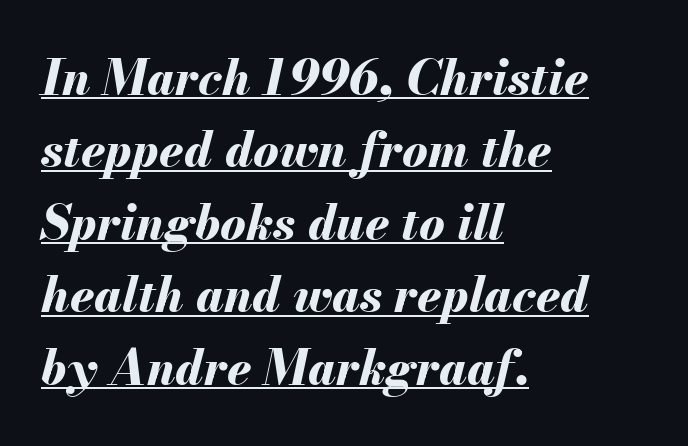
The image shows 48 px bold type, italic (leaning right); set left-aligned, normal line spacing (1.51x), normal letter spacing, underlined; medium stroke contrast and a small x-height.
